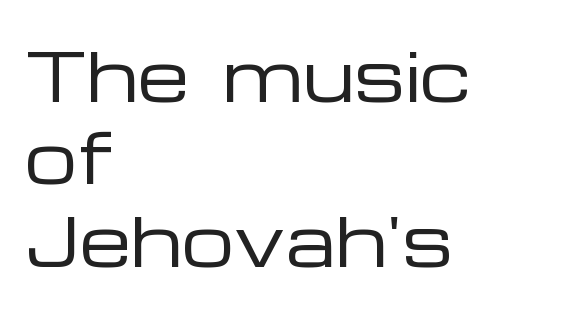
Does the leading feel generous? No, just average. Character widths vary here, with narrow letters taking less room than wide ones. A clean baseline with only descenders dipping below it. Does the copy run flush right? No — it runs flush left.
